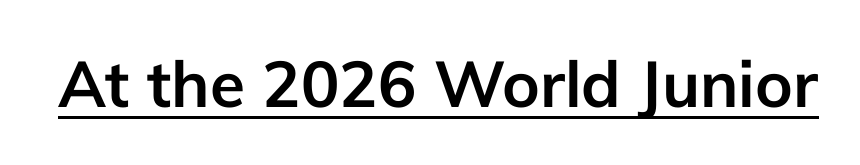
Q: Is the text bold? A: Yes.
Q: Is the text italic (slanted)? A: No, it is upright.
Q: Is the typeface a serif or a sans-serif typeface? A: Sans-serif.
Q: Is the text underlined? A: Yes.
Q: Is the spacing between letters normal or unusually wide? A: Normal.
Q: Width (condensed, normal, or wide)? A: Normal.
Q: Stroke contrast? A: Low.
Q: x-height? A: Medium.
Q: Monospaced? A: No.
